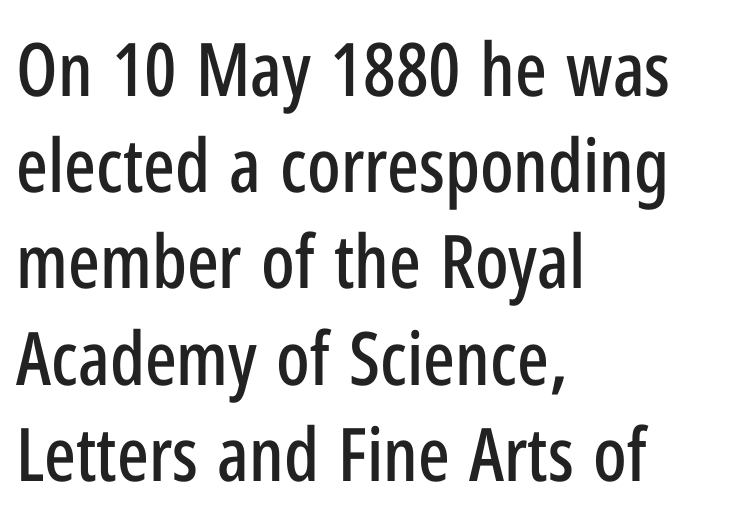
The image shows 74 px condensed sans-serif type, upright; set left-aligned, normal line spacing (1.3x), normal letter spacing, not underlined; low stroke contrast and a medium x-height.
